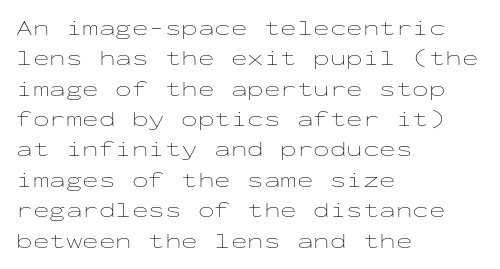
{"italic": "no", "bold": "no", "underline": "no", "align": "left", "line_spacing": "normal", "line_spacing_ratio": 1.38, "letter_spacing": "normal", "letter_spacing_em": 0.0, "glyph_px": 22}
